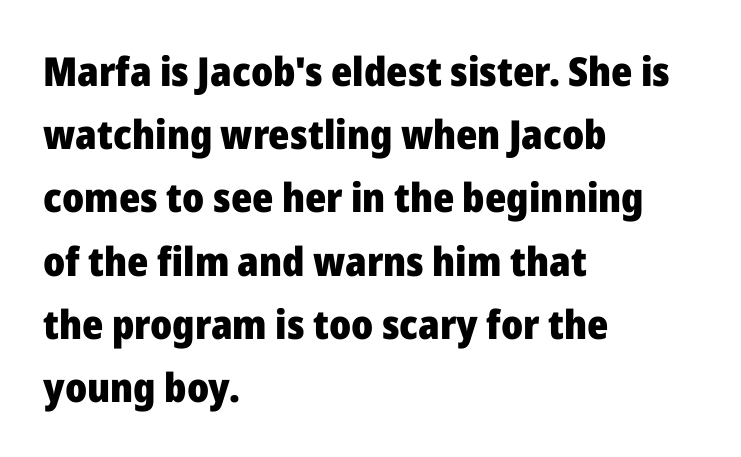
Q: Is the text bold? A: Yes.
Q: Is the text italic (slanted)? A: No, it is upright.
Q: Is the typeface a serif or a sans-serif typeface? A: Sans-serif.
Q: Is the text underlined? A: No.
Q: How is the paragraph aligned? A: Left-aligned.
Q: Is the spacing between letters normal or unusually wide? A: Normal.
Q: Is the spacing between lines tight, normal or loose? A: Normal.
Q: Width (condensed, normal, or wide)? A: Normal.
Q: Stroke contrast? A: Low.
Q: x-height? A: Medium.
Q: Monospaced? A: No.
